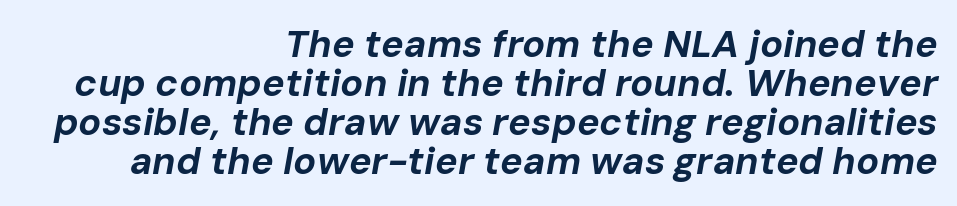
Q: Is the text bold? A: Yes.
Q: Is the text italic (slanted)? A: Yes, it leans right by about 10 degrees.
Q: Is the text underlined? A: No.
Q: How is the paragraph aligned? A: Right-aligned.
Q: Is the spacing between letters normal or unusually wide? A: Normal.
Q: Is the spacing between lines tight, normal or loose? A: Tight.
Q: Width (condensed, normal, or wide)? A: Normal.
Q: Stroke contrast? A: Low.
Q: x-height? A: Medium.
Q: Monospaced? A: No.
